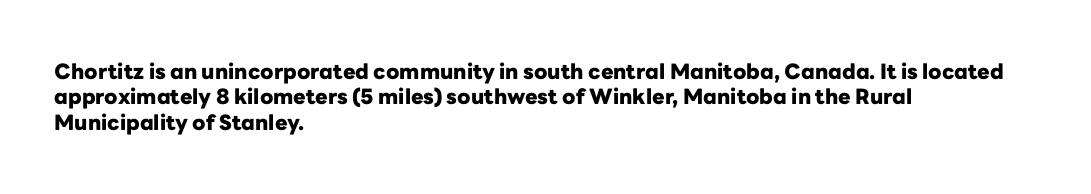
The image shows 21 px bold type, upright; set left-aligned, line spacing 1.21x, normal letter spacing, not underlined.
